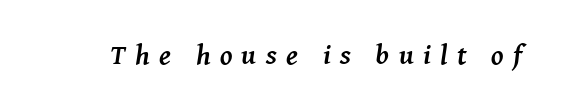
Bold? Absolutely — the strokes are thick and heavy. Think of a printed novel: that variable character pitch is what you see here. Each letter's strokes conclude with small projecting serifs. Type without underlining.
